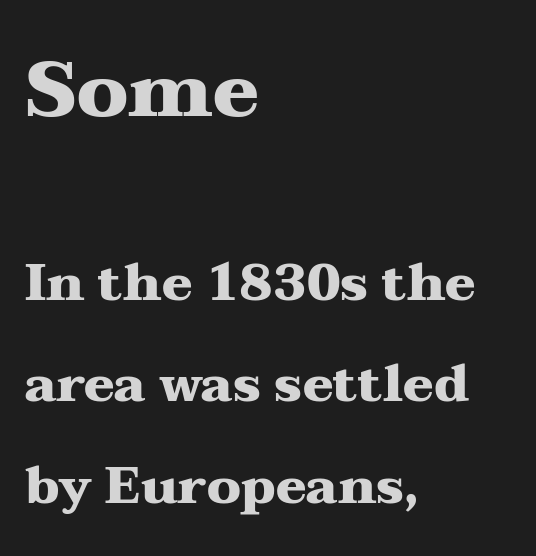
This rendering employs a face with finishing strokes, i.e., a serif. This sample is left-justified, so line endings fall wherever the words run out. The passage shown is typed in a proportional face where columns would drift. Size contrast runs from large at the top to small at the bottom. Here the glyphs are tracked normally, forming tight word shapes. Compared with typical paragraphs, the rows here are farther apart.
